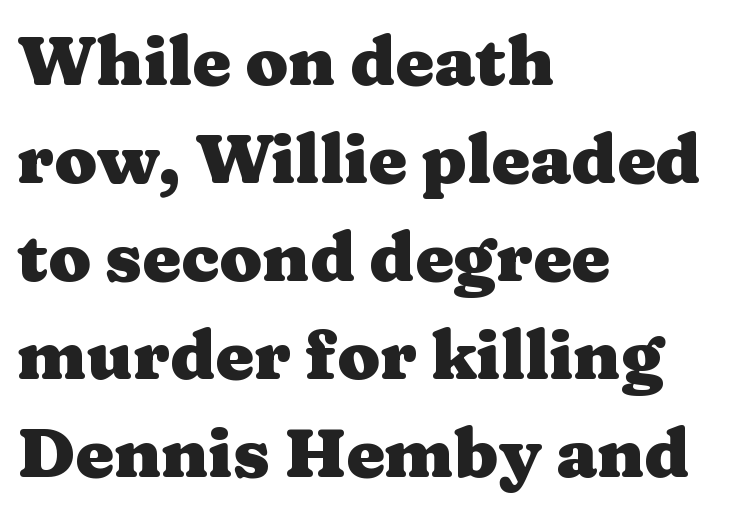
The passage shown is typed in a proportional face where columns would drift. You can tell it's not italic because the verticals are truly vertical. Honestly, the letter spacing is just normal — you wouldn't notice it. Each glyph is drawn with heavy, bold strokes.
